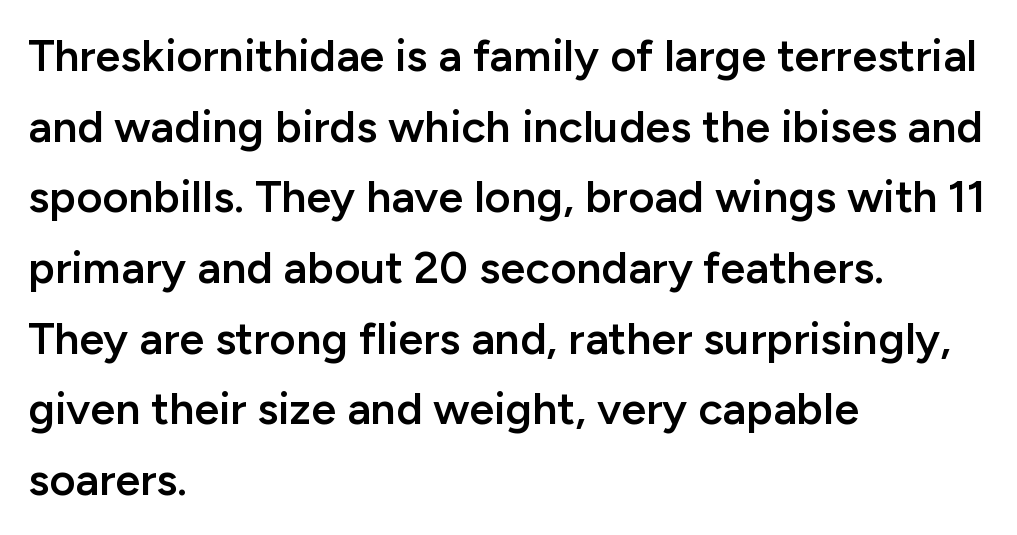
Q: Is the text bold? A: Semi-bold.
Q: Is the text italic (slanted)? A: No, it is upright.
Q: Is the typeface a serif or a sans-serif typeface? A: Sans-serif.
Q: Is the text underlined? A: No.
Q: How is the paragraph aligned? A: Left-aligned.
Q: Is the spacing between letters normal or unusually wide? A: Normal.
Q: Is the spacing between lines tight, normal or loose? A: Normal.
Q: Width (condensed, normal, or wide)? A: Normal.
Q: Stroke contrast? A: Low.
Q: x-height? A: Medium.
Q: Monospaced? A: No.
